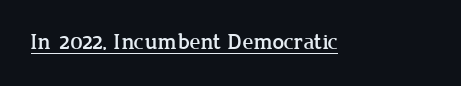
You can see a thin bar hugging the bottom of the glyphs. This rendering leaves character spacing at its baseline value. Style check: upright.
